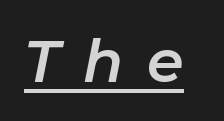
Q: Is the text italic (slanted)? A: Yes, it leans right by about 11 degrees.
Q: Is the text underlined? A: Yes.
Q: Is the spacing between letters normal or unusually wide? A: Unusually wide.
Q: Width (condensed, normal, or wide)? A: Normal.
Q: Stroke contrast? A: Low.
Q: x-height? A: Medium.
Q: Monospaced? A: No.
